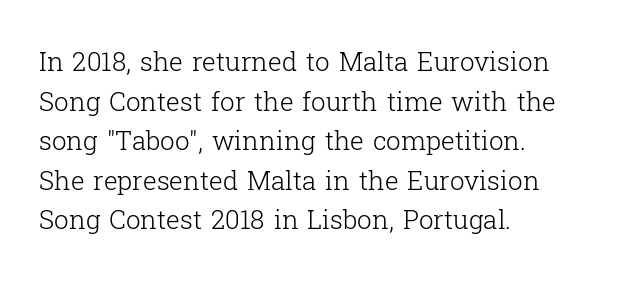
Q: Is the text bold? A: No.
Q: Is the text italic (slanted)? A: No, it is upright.
Q: Is the text underlined? A: No.
Q: How is the paragraph aligned? A: Left-aligned.
Q: Is the spacing between letters normal or unusually wide? A: Normal.
Q: Is the spacing between lines tight, normal or loose? A: Normal.
